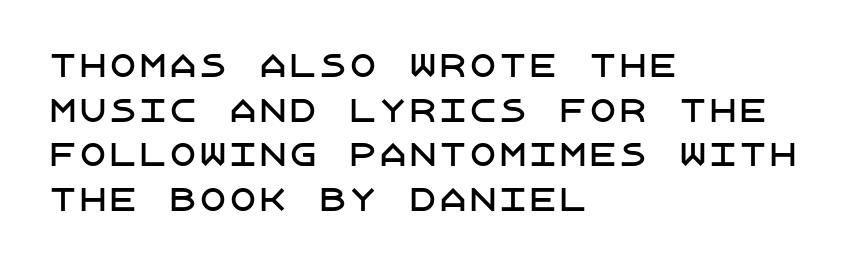
The image shows 30 px sans-serif type, upright; set left-aligned, normal line spacing (1.49x), normal letter spacing, not underlined; low stroke contrast and a large x-height.
